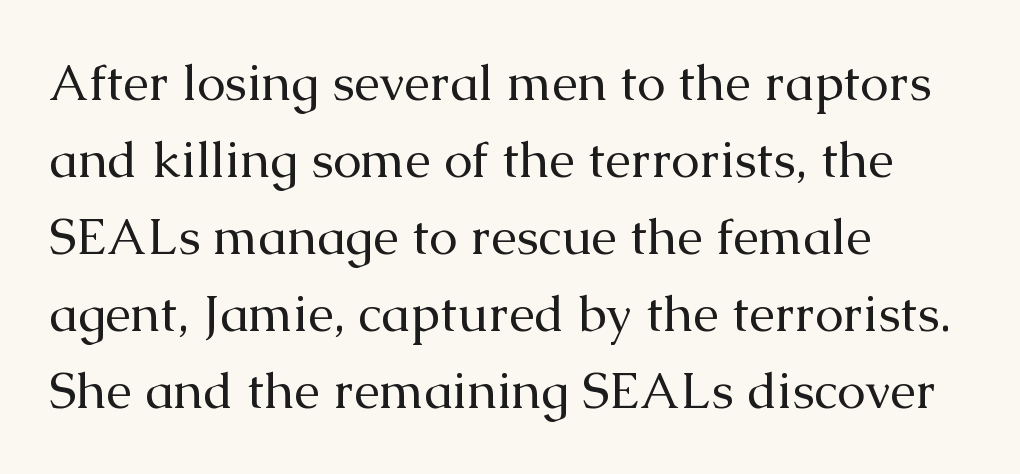
{"serif": "yes", "italic": "no", "bold": "no", "weight": "regular", "width": "normal", "stroke_contrast": "medium", "x_height": "medium", "monospaced": "no", "underline": "no", "align": "left", "line_spacing": "normal", "line_spacing_ratio": 1.51, "letter_spacing": "normal", "letter_spacing_em": 0.0, "glyph_px": 51}
